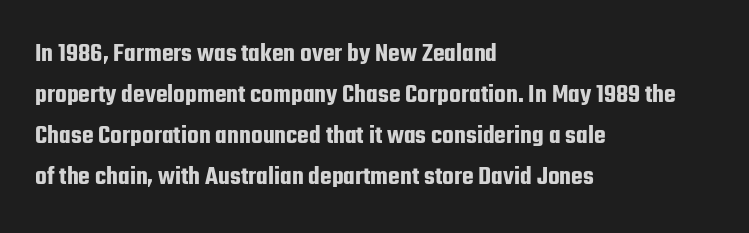
Underlining? Definitely not there. The passage shown stacks its lines at a standard gap. Tall strokes in this sample are plumb rather than angled. Is the block centered? No — it sits flush against the left margin.
